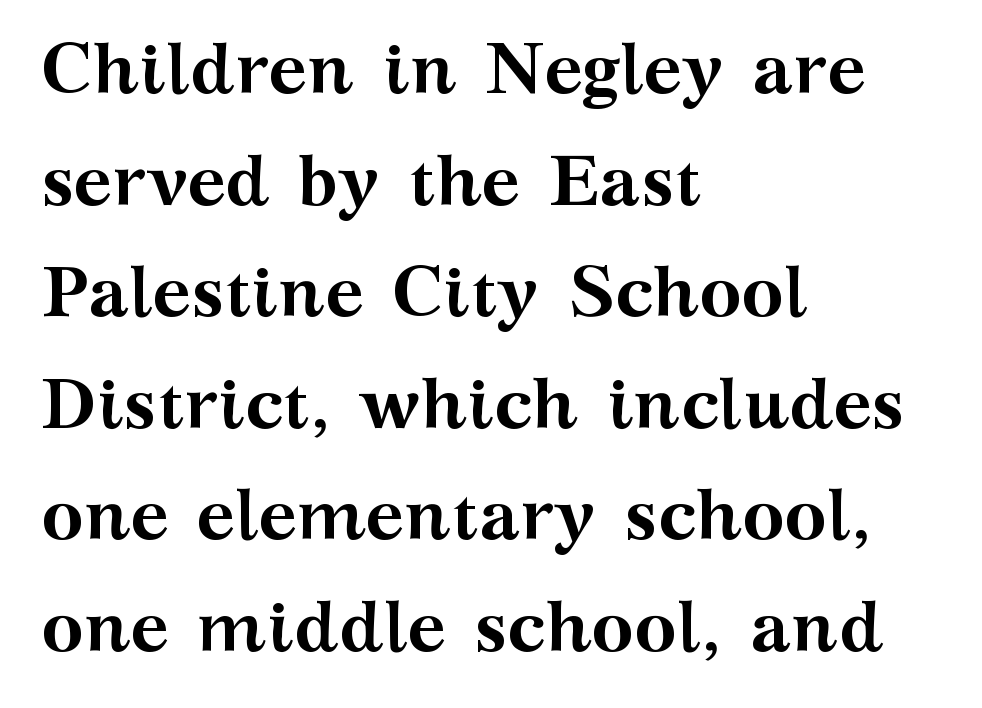
The image shows 72 px semibold, wide serif type, upright; set left-aligned, normal line spacing (1.55x), normal letter spacing, not underlined; medium stroke contrast and a medium x-height.
